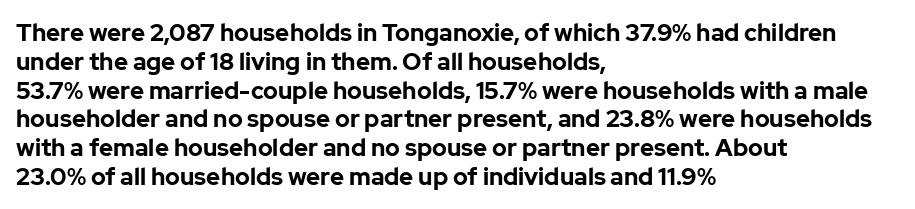
{"italic": "no", "bold": "yes", "underline": "no", "align": "left", "line_spacing_ratio": 1.2, "letter_spacing": "normal", "letter_spacing_em": 0.0, "glyph_px": 24}
